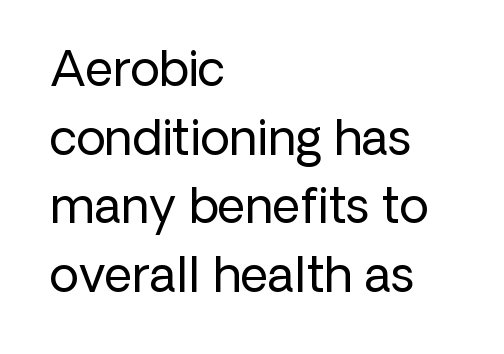
The image shows 48 px regular-weight sans-serif type, upright; set left-aligned, normal line spacing (1.43x), normal letter spacing, not underlined; low stroke contrast and a medium x-height.
